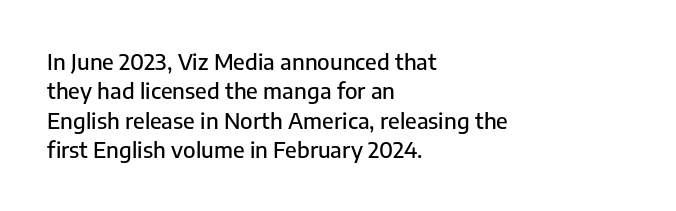
{"italic": "no", "underline": "no", "align": "left", "line_spacing": "normal", "line_spacing_ratio": 1.34, "letter_spacing": "normal", "letter_spacing_em": 0.0, "glyph_px": 22}
